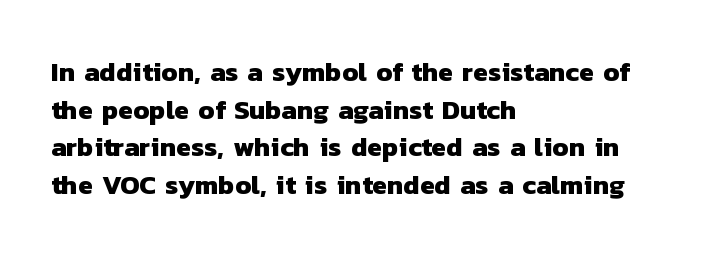
The horizontal fit of the characters is conventional and even. Line starts are locked; line ends wander. Line spacing here is normal. Anything drawn beneath the words? Only blank space.
